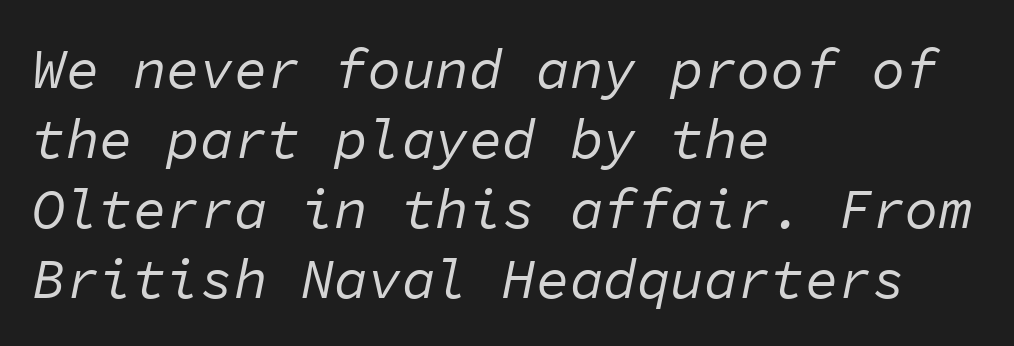
Every character sits at an angle, as italics do. Do the characters align in a grid? Yes, the font is monospaced. This reads as an unemphasized weight, regular at the heaviest. This rendering features lettering with no underline.
